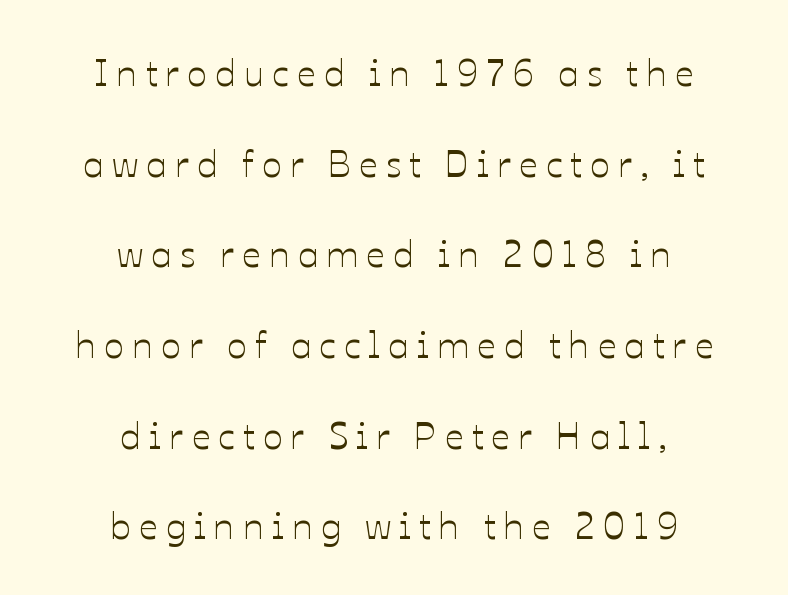
Style check: upright. Here the designer chose a conventional face with non-uniform glyph widths. Each word looks stretched out because of the extra space between its letters. A great deal of white space separates one row of letters from the next.
